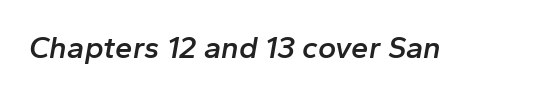
This sample uses plain, unmodified letter spacing. The space directly below the letters is spotless. Think of a printed novel: that variable character pitch is what you see here. The typography opts for an oblique posture over an upright one.
